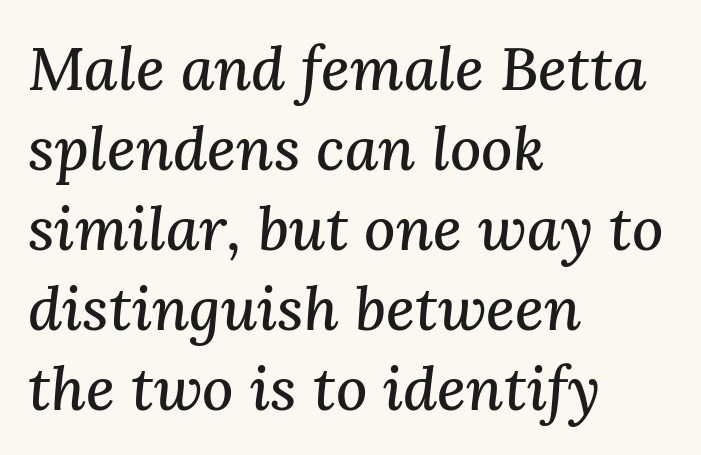
The axis of the letterforms is tilted away from vertical. Does the leading feel generous? No, just average. The face used here is proportionally spaced, like ordinary book or web type. The foot of each line stays bare and open.
